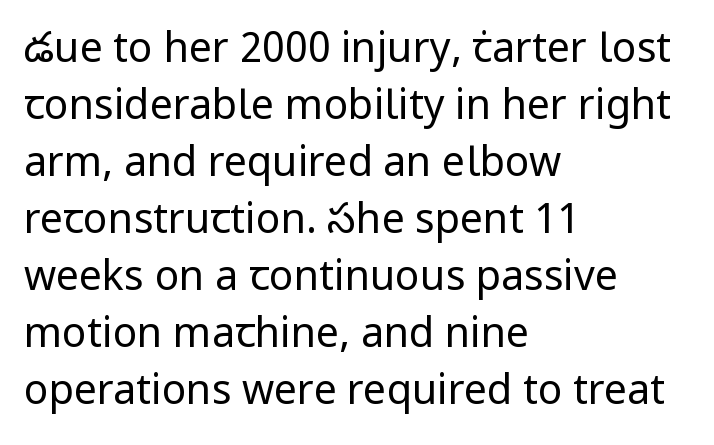
Just letters on the line, the space beneath them empty. In terms of posture, this sample is upright. Proportional: the letters do not fall into vertical columns. Baseline-to-baseline distance is the conventional proportion of letter height. The text block is weighted toward the left margin, trailing off unevenly rightward. The rendering keeps characters at their native spacing.
